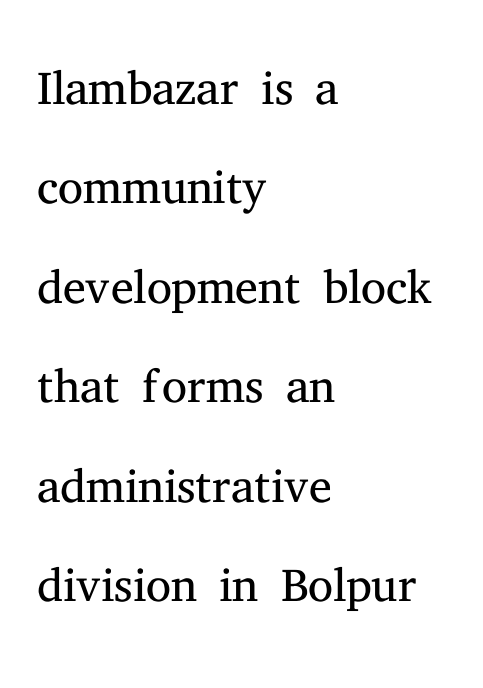
The block of text has a typical density, with ordinary space between rows. Italic: no, the glyphs are upright roman. Honestly, the letter spacing is just normal — you wouldn't notice it. The lines in this sample share a left origin and differ only in where they stop. On a weight scale, this lands at 450 or below.
